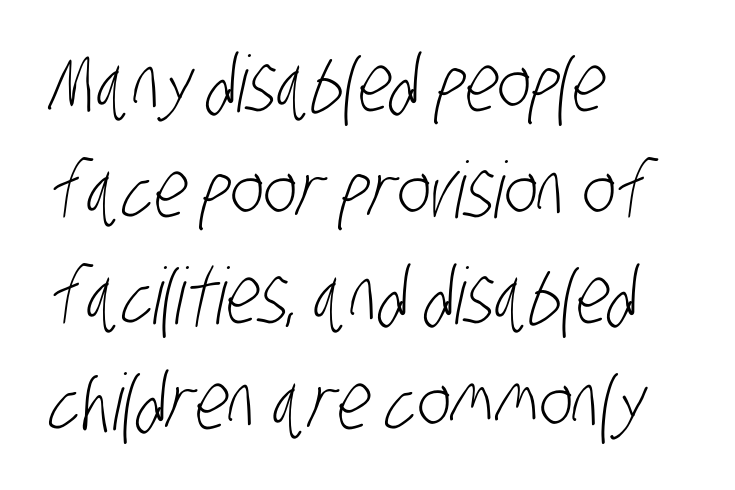
The image shows 78 px light, condensed sans-serif type; set left-aligned, normal line spacing (1.36x), normal letter spacing, not underlined; low stroke contrast and a large x-height.
